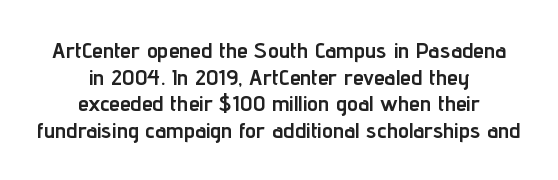
Q: Is the text bold? A: Yes.
Q: Is the text italic (slanted)? A: No, it is upright.
Q: Is the text underlined? A: No.
Q: How is the paragraph aligned? A: Centered.
Q: Is the spacing between letters normal or unusually wide? A: Normal.
